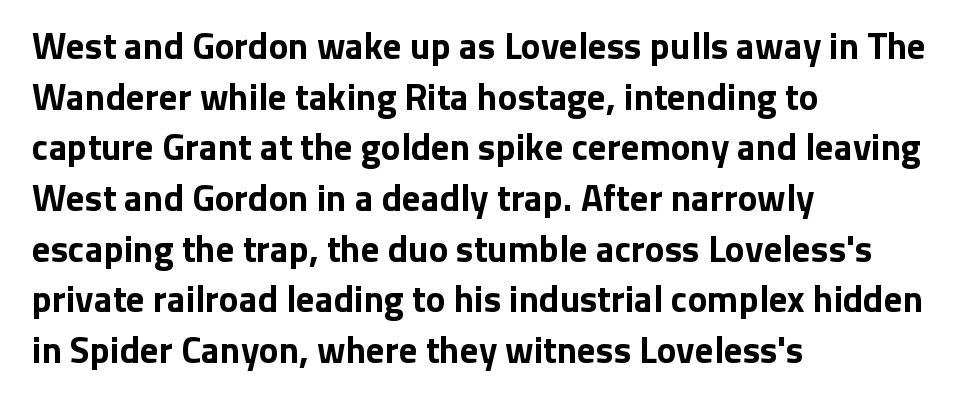
This sample has the flowing, uneven cadence of proportional lettering. A typesetter would label this face a sans. Upright lettering throughout. I'd describe the lettering as bold — thick and assertive.
